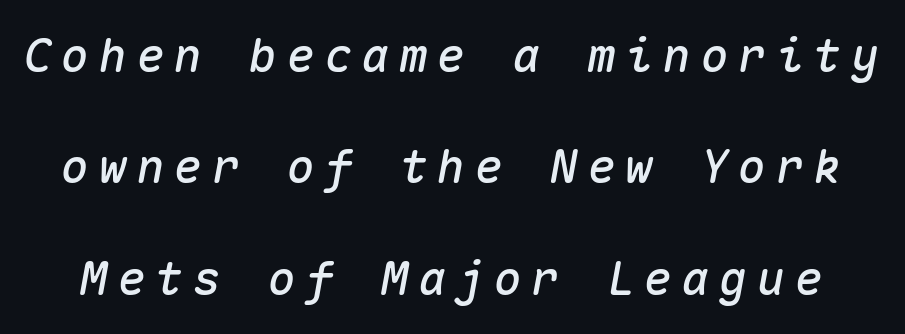
Type without underlining. This sample has the even, mechanical cadence of fixed-width lettering. Vertical spacing — loose. Observe the wide spacing: letters keep a clear distance from each other. Designer's note — italics engaged.
